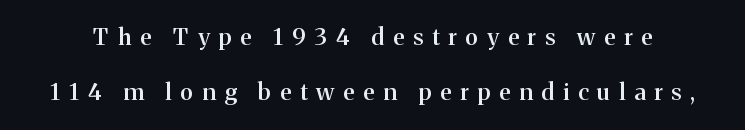
Q: Is the text bold? A: Semi-bold.
Q: Is the text italic (slanted)? A: No, it is upright.
Q: Is the text underlined? A: No.
Q: Is the spacing between letters normal or unusually wide? A: Unusually wide.
Q: Is the spacing between lines tight, normal or loose? A: Loose.
